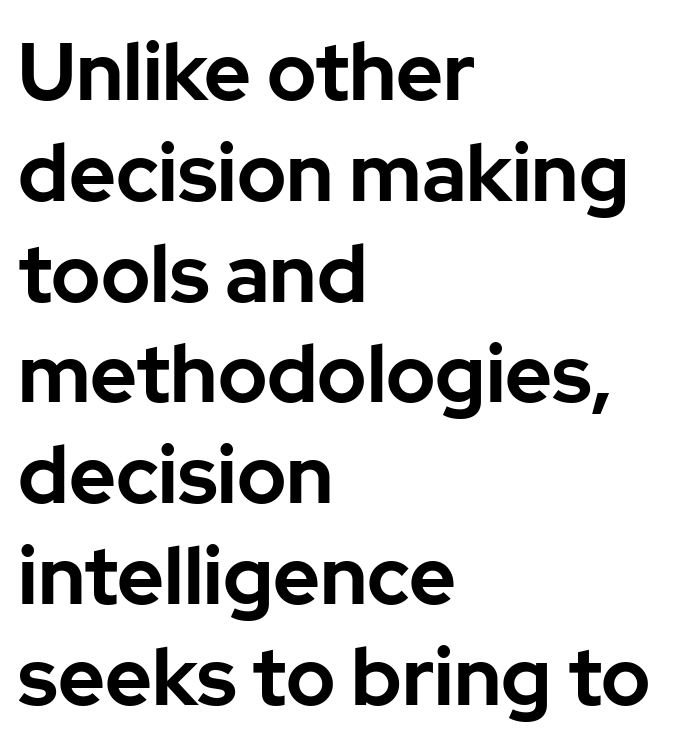
The image shows 80 px bold sans-serif type, upright; set left-aligned, normal line spacing (1.26x), normal letter spacing, not underlined; low stroke contrast and a medium x-height.
